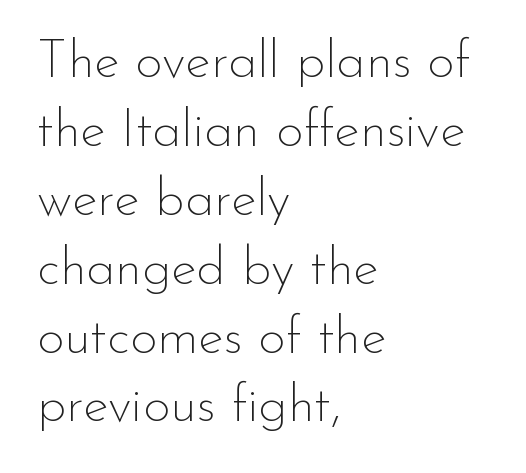
The image shows 53 px thin sans-serif type, upright; set left-aligned, normal line spacing (1.3x), normal letter spacing, not underlined; low stroke contrast and a small x-height.
